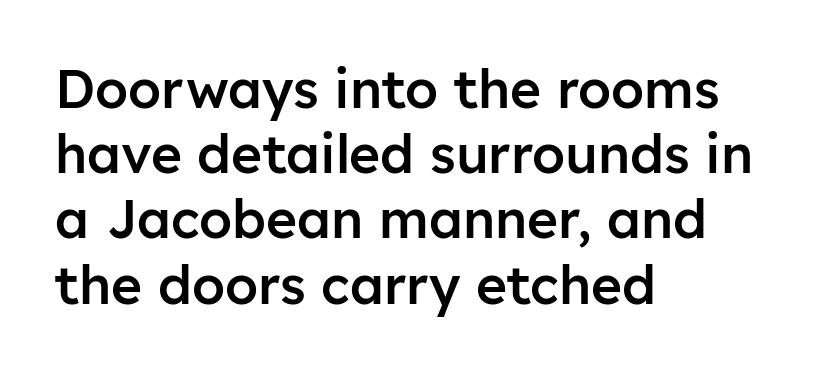
{"serif": "no", "italic": "no", "bold": "semi", "weight": "semibold", "width": "normal", "stroke_contrast": "low", "x_height": "medium", "monospaced": "no", "underline": "no", "align": "left", "line_spacing_ratio": 1.23, "letter_spacing": "normal", "letter_spacing_em": 0.0, "glyph_px": 53}
